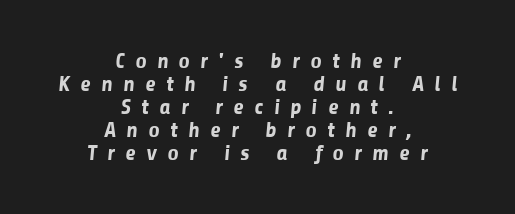
Observe the wide spacing: letters keep a clear distance from each other. Leading is clearly below the norm, producing a dense column. Each line is balanced around a shared central axis. Quick note: underline off.
